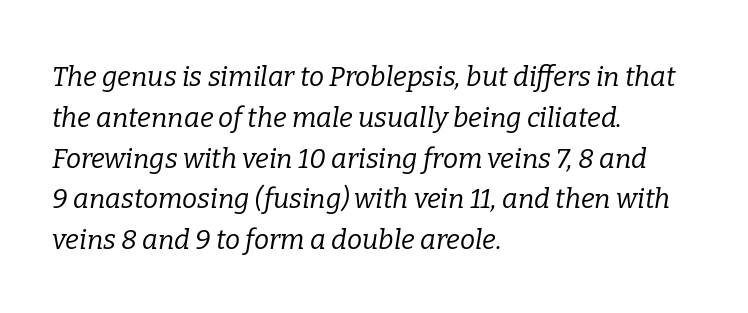
The image shows 27 px text type, italic (leaning right); set left-aligned, normal line spacing (1.51x), normal letter spacing, not underlined.
